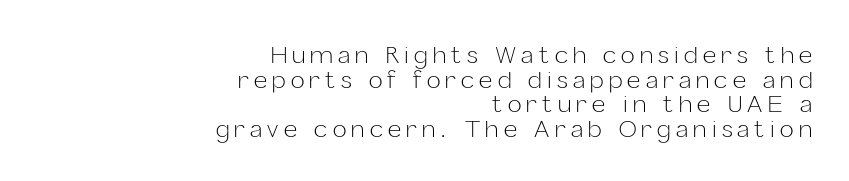
The rendering anchors every line to the right-hand side. Posture: straight, roman, zero tilt. Tracking here is generous; glyphs stand well apart from one another. Regarding leading, the lines here are crowded together. These glyphs show unthickened strokes, regular width or finer. Lines of text with bare space underneath.
